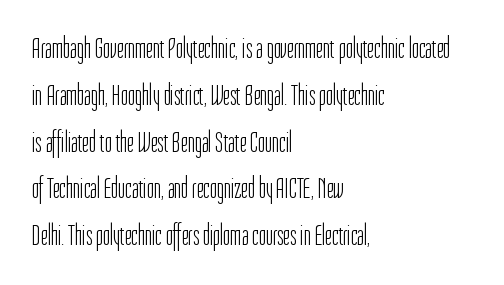
Q: Is the text bold? A: No.
Q: Is the text italic (slanted)? A: No, it is upright.
Q: Is the typeface a serif or a sans-serif typeface? A: Sans-serif.
Q: Is the text underlined? A: No.
Q: How is the paragraph aligned? A: Left-aligned.
Q: Is the spacing between letters normal or unusually wide? A: Normal.
Q: Is the spacing between lines tight, normal or loose? A: Normal.
Q: Width (condensed, normal, or wide)? A: Condensed.
Q: Stroke contrast? A: Low.
Q: x-height? A: Medium.
Q: Monospaced? A: No.
